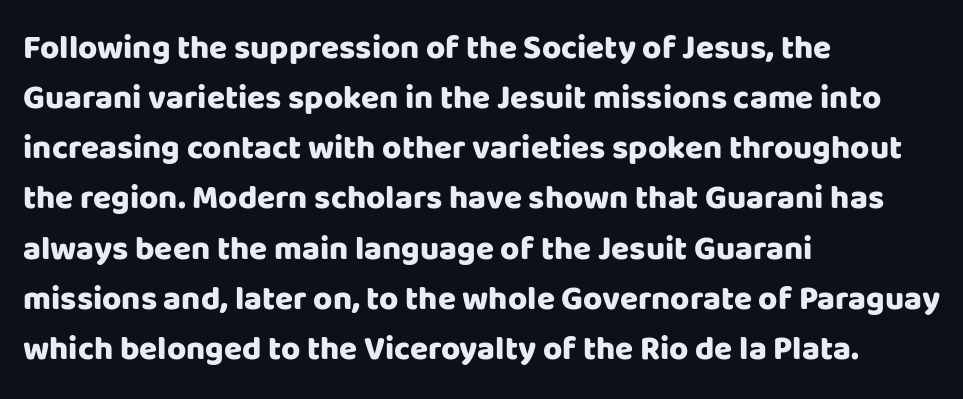
{"serif": "no", "italic": "no", "bold": "yes", "weight": "heavy", "width": "normal", "stroke_contrast": "low", "x_height": "large", "monospaced": "no", "underline": "no", "align": "left", "line_spacing": "normal", "line_spacing_ratio": 1.52, "letter_spacing": "normal", "letter_spacing_em": 0.0, "glyph_px": 33}
